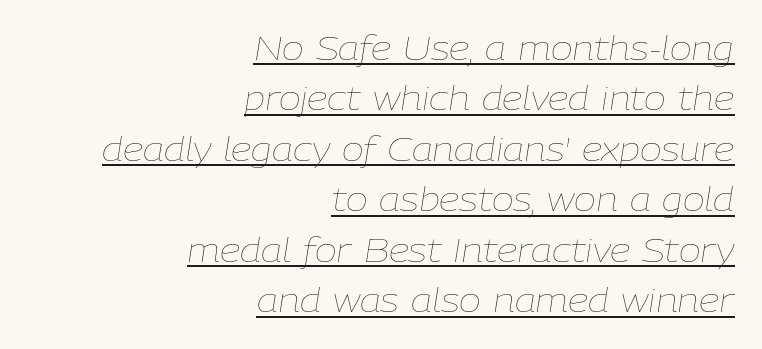
The image shows 33 px thin type, italic (leaning right); set right-aligned, normal line spacing (1.53x), normal letter spacing, underlined; low stroke contrast and a medium x-height.
